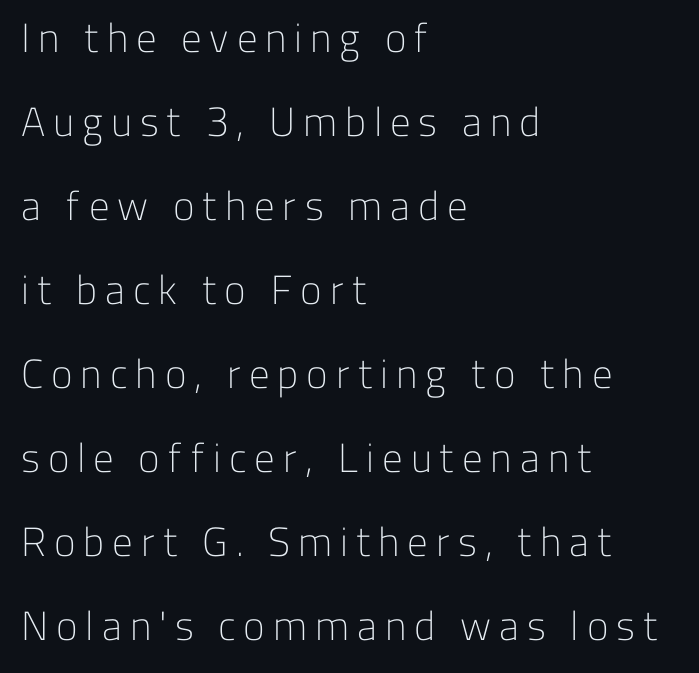
The image shows 41 px light sans-serif type, upright; set left-aligned, loose line spacing (2.05x), not underlined; low stroke contrast and a medium x-height.
